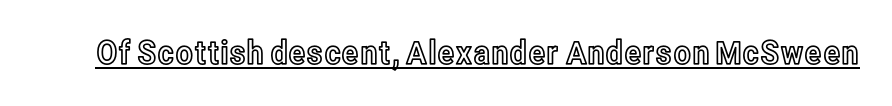
{"italic": "no", "width": "condensed", "x_height": "medium", "monospaced": "no", "underline": "yes", "letter_spacing": "normal", "letter_spacing_em": 0.0, "glyph_px": 33}
